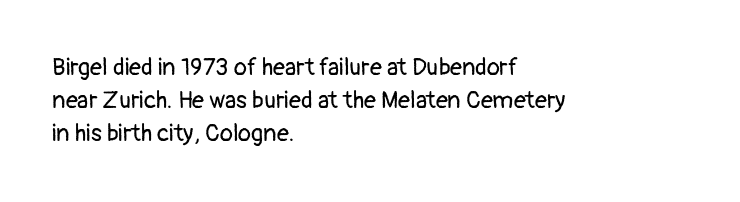
{"italic": "no", "bold": "no", "underline": "no", "align": "left", "line_spacing": "normal", "line_spacing_ratio": 1.38, "letter_spacing": "normal", "letter_spacing_em": 0.0, "glyph_px": 24}
